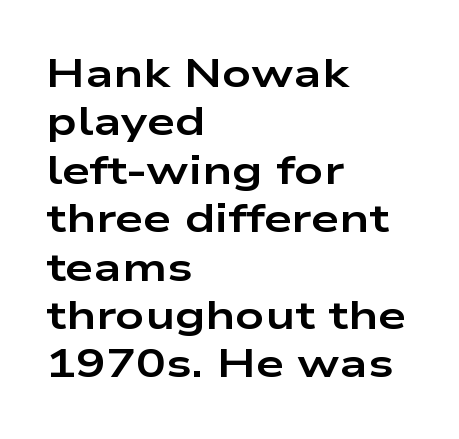
The image shows 40 px bold, wide sans-serif type, upright; set left-aligned, line spacing 1.21x, normal letter spacing, not underlined; low stroke contrast and a medium x-height.
